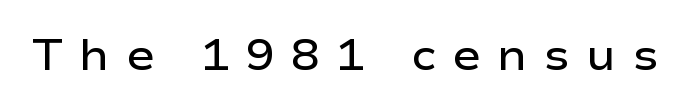
The image shows 43 px semibold, wide sans-serif type, upright; set unusually wide letter spacing (+0.38 em), not underlined; low stroke contrast and a medium x-height.
